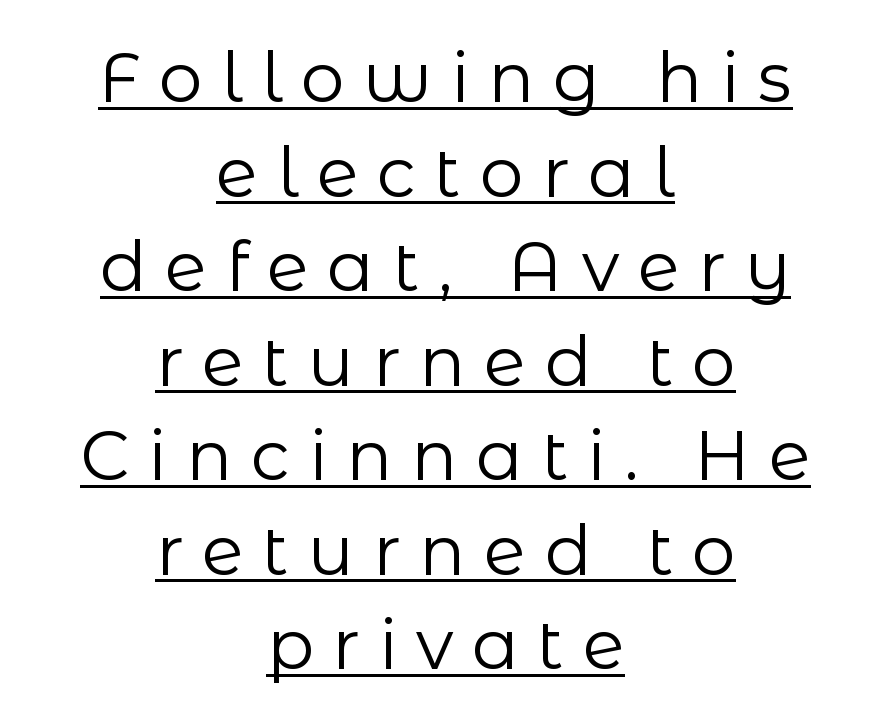
{"serif": "no", "italic": "no", "bold": "no", "weight": "regular", "width": "normal", "stroke_contrast": "low", "x_height": "medium", "monospaced": "no", "underline": "yes", "align": "center", "line_spacing": "normal", "line_spacing_ratio": 1.37, "letter_spacing": "wide", "letter_spacing_em": 0.27, "glyph_px": 69}
